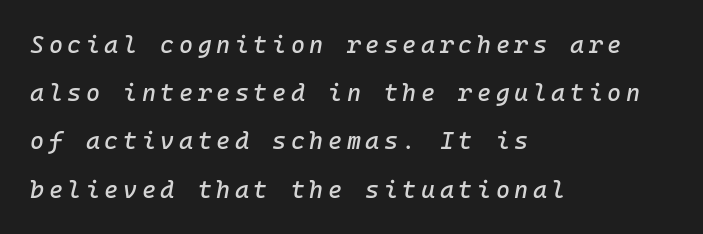
{"italic": "yes", "lean": "right", "slant_degrees": 10, "underline": "no", "align": "left", "line_spacing": "loose", "line_spacing_ratio": 2.01, "glyph_px": 24}
